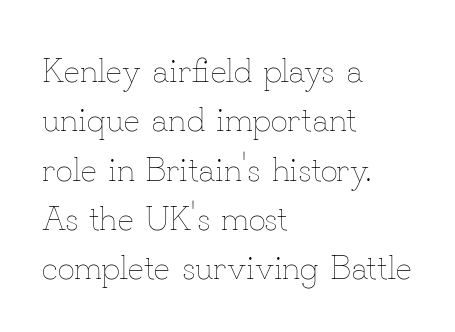
The space between consecutive lines is moderate. This is roman type, the default non-slanted kind. The tracking reads as untouched default to a designer's eye. The ragged edge is on the right, which tells us the setting is flush left. Here the designer chose a conventional face with non-uniform glyph widths. The glyphs are unaccompanied by any horizontal stroke below them.
